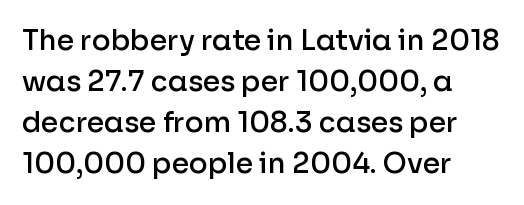
Caption: standard tracking, unaltered. Grotesque or geometric, the face here clearly has no serifs. The letters stand upright; this is a roman face. How heavy is the stroke? Medium-heavy — a semibold, shy of bold. Reading down the column, the eye jumps a familiar distance to each next line. The passage shown is not underscored anywhere.
